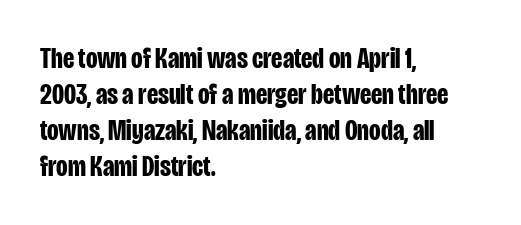
Q: Is the text bold? A: Yes.
Q: Is the text italic (slanted)? A: No, it is upright.
Q: Is the typeface a serif or a sans-serif typeface? A: Sans-serif.
Q: Is the text underlined? A: No.
Q: How is the paragraph aligned? A: Left-aligned.
Q: Is the spacing between letters normal or unusually wide? A: Normal.
Q: Width (condensed, normal, or wide)? A: Condensed.
Q: Stroke contrast? A: Low.
Q: x-height? A: Large.
Q: Monospaced? A: No.
